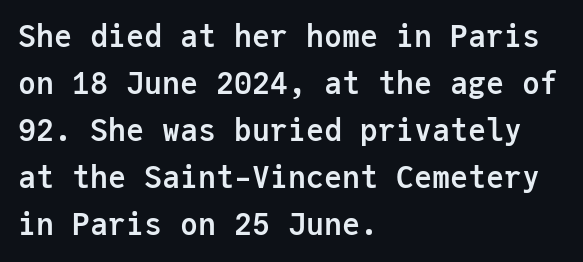
Quick note: underline off. As a designer I'd log this as weight 700, bold. This sample keeps an unexceptional amount of space between lines. Here the designer chose a console-style face with uniform glyph widths.
